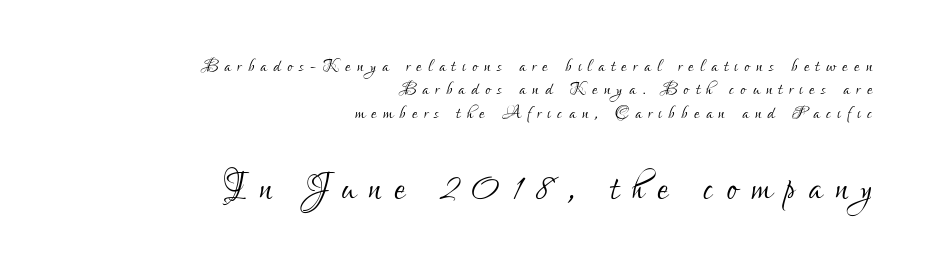
Very little white space separates one row of letters from the next. Tracking here is generous; glyphs stand well apart from one another. Larger block? The one below; the one above is distinctly smaller. Character widths vary here, with narrow letters taking less room than wide ones. Compared with a flush-left layout, this one pins lines to the opposite, right side.
